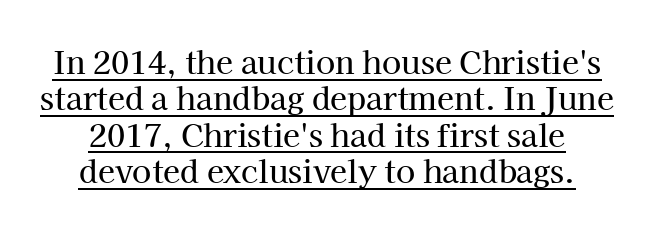
Here the designer chose a conventional face with non-uniform glyph widths. Posture: upright roman. Note: serifs present on the glyphs. This is underlined copy, the kind a proofreader might mark for attention.
